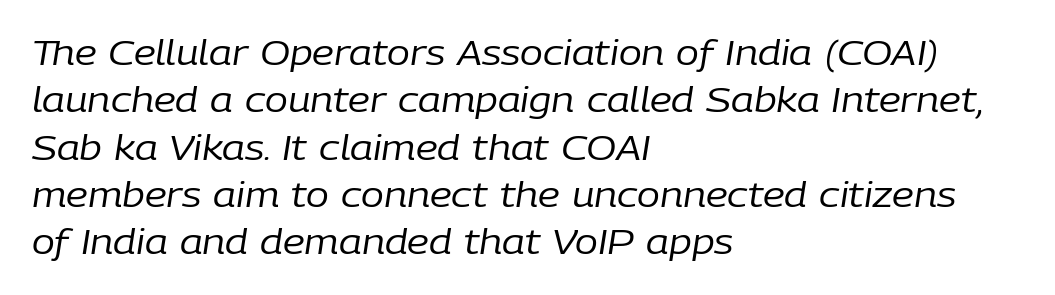
Q: Is the text bold? A: No.
Q: Is the text italic (slanted)? A: Yes, it leans right by about 9 degrees.
Q: Is the text underlined? A: No.
Q: How is the paragraph aligned? A: Left-aligned.
Q: Is the spacing between letters normal or unusually wide? A: Normal.
Q: Is the spacing between lines tight, normal or loose? A: Normal.
Q: Width (condensed, normal, or wide)? A: Normal.
Q: Stroke contrast? A: Low.
Q: x-height? A: Medium.
Q: Monospaced? A: No.
